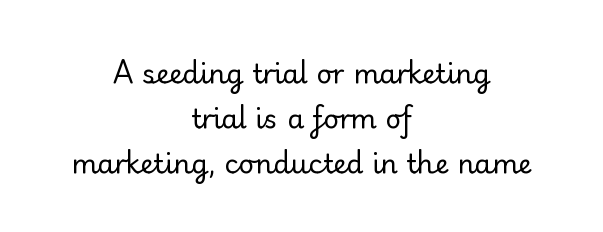
The image shows 27 px text type, upright; set centered, normal line spacing (1.66x), normal letter spacing, not underlined.
